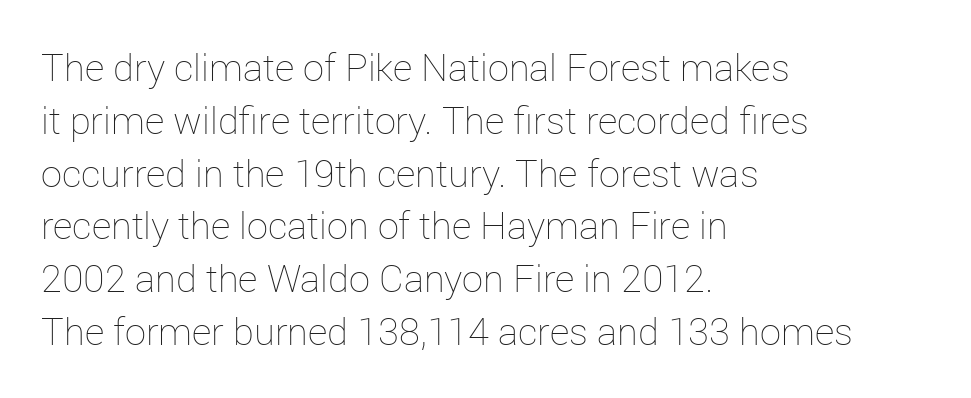
Q: Is the text bold? A: No.
Q: Is the text italic (slanted)? A: No, it is upright.
Q: Is the text underlined? A: No.
Q: How is the paragraph aligned? A: Left-aligned.
Q: Is the spacing between letters normal or unusually wide? A: Normal.
Q: Is the spacing between lines tight, normal or loose? A: Normal.
Q: Width (condensed, normal, or wide)? A: Normal.
Q: Stroke contrast? A: Low.
Q: x-height? A: Medium.
Q: Monospaced? A: No.
